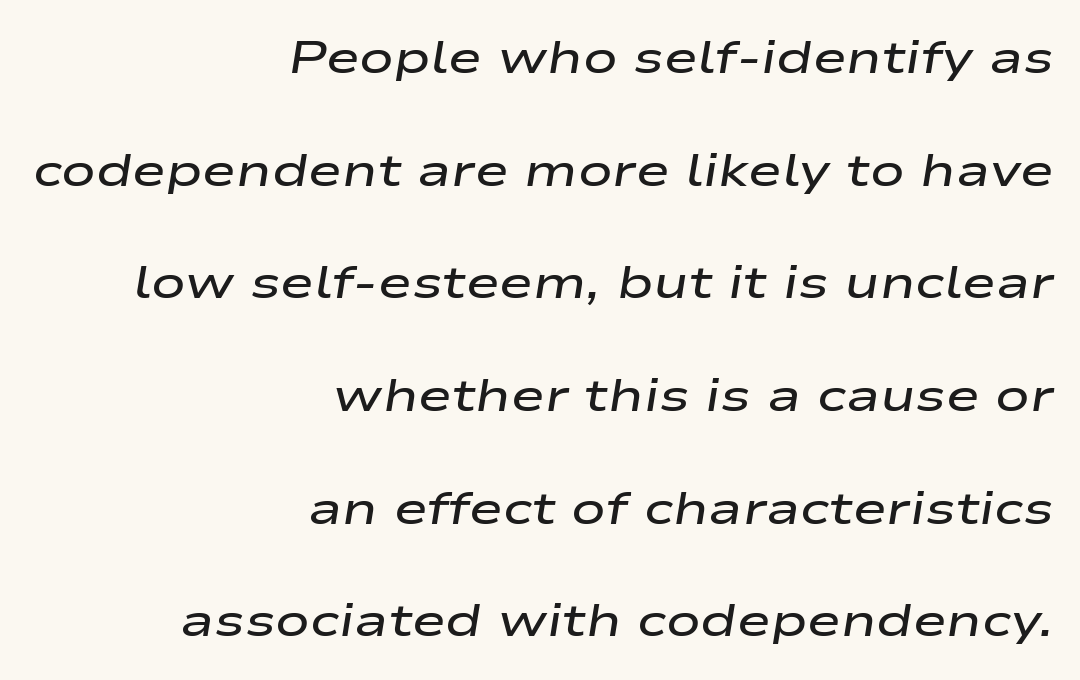
{"italic": "yes", "lean": "right", "slant_degrees": 9, "bold": "semi", "weight": "semibold", "width": "wide", "stroke_contrast": "low", "x_height": "medium", "monospaced": "no", "underline": "no", "align": "right", "line_spacing": "loose", "line_spacing_ratio": 2.45, "letter_spacing": "normal", "letter_spacing_em": 0.0, "glyph_px": 46}
